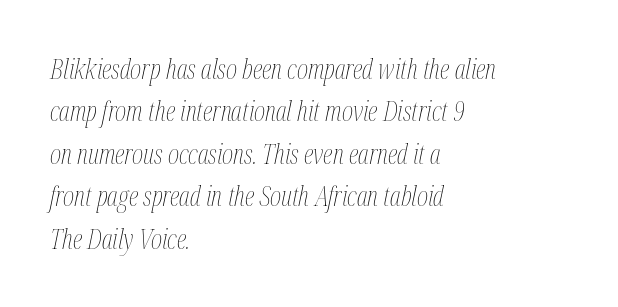
Q: Is the text bold? A: No.
Q: Is the text italic (slanted)? A: Yes, it leans right by about 12 degrees.
Q: Is the text underlined? A: No.
Q: How is the paragraph aligned? A: Left-aligned.
Q: Is the spacing between letters normal or unusually wide? A: Normal.
Q: Is the spacing between lines tight, normal or loose? A: Normal.
